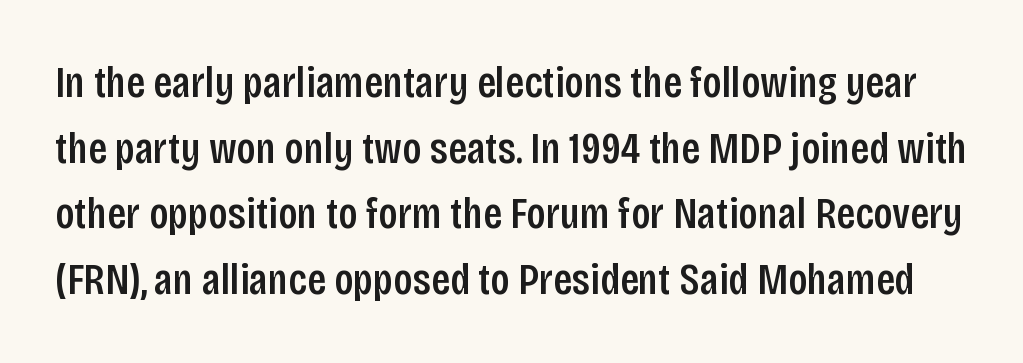
The rendering uses natural spacing where letterforms have individual widths. This is roman type, the default non-slanted kind. The font family rendered here belongs to the sans-serif group. You could call the tracking neutral — neither tight nor loose. Descenders hang freely into open space.
